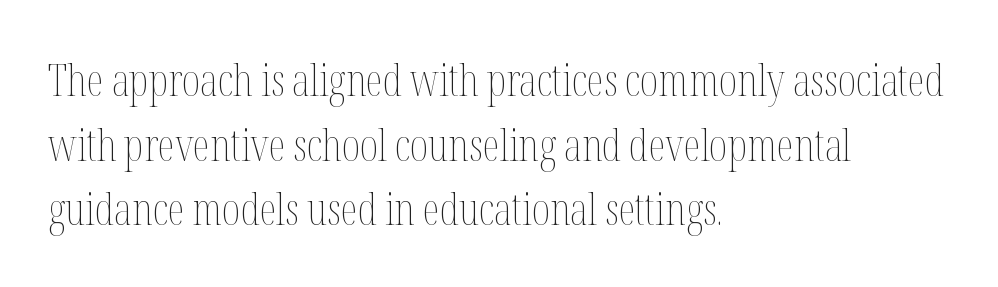
Observe the ordinary spacing: letters are neighbours, not strangers. Descenders are the only things crossing below the line. Do the characters align in a grid? No, the font is proportional. Summary of vertical rhythm: regular, with standard interline spacing.
